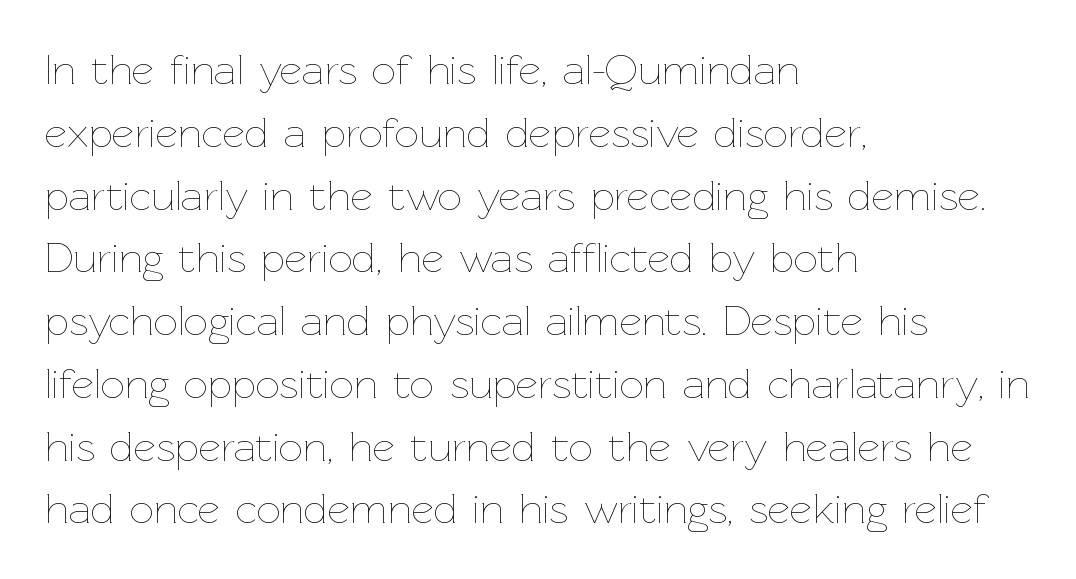
The image shows 43 px thin type, upright; set left-aligned, normal line spacing (1.46x), normal letter spacing, not underlined; low stroke contrast and a medium x-height.
